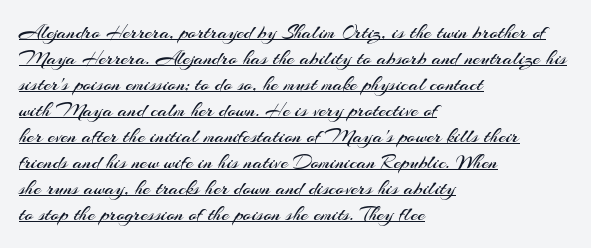
Q: Is the text bold? A: No.
Q: Is the text italic (slanted)? A: Yes.
Q: Is the text underlined? A: Yes.
Q: How is the paragraph aligned? A: Left-aligned.
Q: Is the spacing between letters normal or unusually wide? A: Normal.
